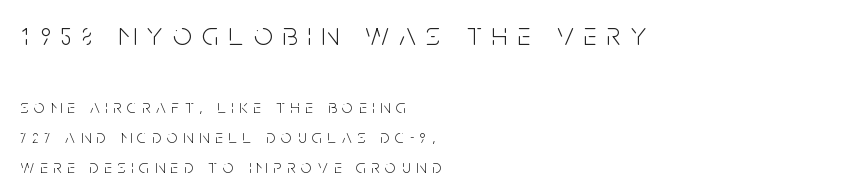
The image shows 33 px light, condensed sans-serif type, upright; set left-aligned, normal line spacing (1.57x), unusually wide letter spacing (+0.31 em), not underlined; the first (top) block is 1.74x larger; low stroke contrast and a large x-height.
